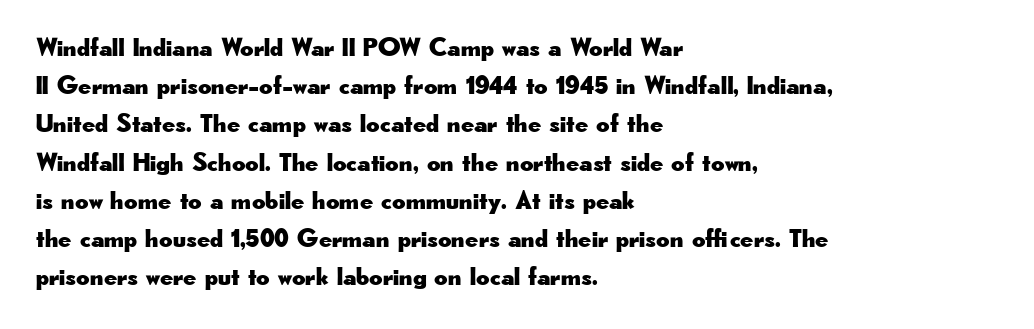
Q: Is the text italic (slanted)? A: No, it is upright.
Q: Is the text underlined? A: No.
Q: How is the paragraph aligned? A: Left-aligned.
Q: Is the spacing between letters normal or unusually wide? A: Normal.
Q: Is the spacing between lines tight, normal or loose? A: Normal.
